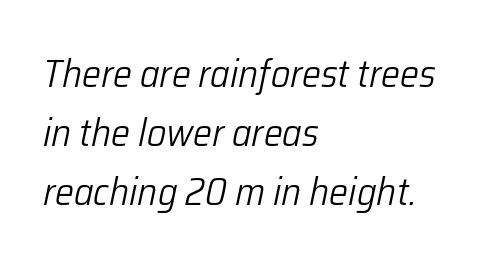
{"italic": "yes", "lean": "right", "slant_degrees": 12, "bold": "no", "weight": "light", "width": "normal", "stroke_contrast": "low", "x_height": "medium", "monospaced": "no", "underline": "no", "align": "left", "line_spacing": "normal", "line_spacing_ratio": 1.55, "letter_spacing": "normal", "letter_spacing_em": 0.0, "glyph_px": 38}
